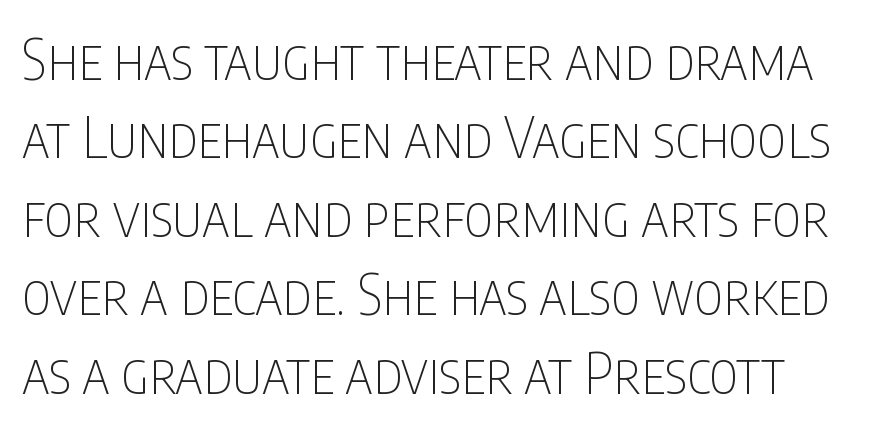
Q: Is the text bold? A: No.
Q: Is the text italic (slanted)? A: No, it is upright.
Q: Is the typeface a serif or a sans-serif typeface? A: Sans-serif.
Q: Is the text underlined? A: No.
Q: Is the spacing between letters normal or unusually wide? A: Normal.
Q: Is the spacing between lines tight, normal or loose? A: Normal.
Q: Width (condensed, normal, or wide)? A: Condensed.
Q: Stroke contrast? A: Low.
Q: x-height? A: Large.
Q: Monospaced? A: No.
